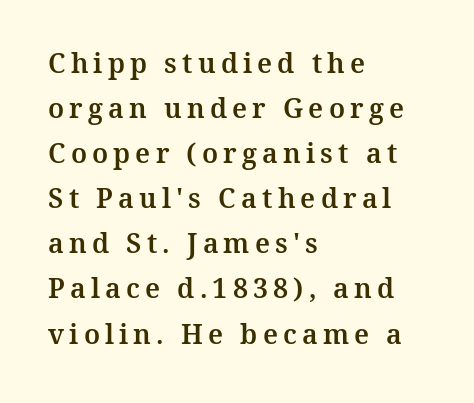
{"italic": "no", "underline": "no", "align": "left", "line_spacing": "normal", "line_spacing_ratio": 1.67, "glyph_px": 27}
